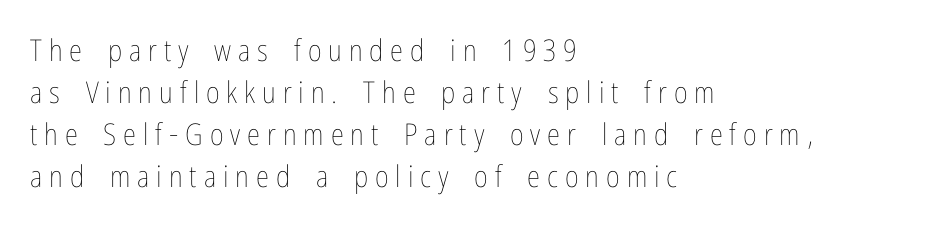
Q: Is the text bold? A: No.
Q: Is the text italic (slanted)? A: No, it is upright.
Q: Is the text underlined? A: No.
Q: How is the paragraph aligned? A: Left-aligned.
Q: Is the spacing between letters normal or unusually wide? A: Unusually wide.
Q: Is the spacing between lines tight, normal or loose? A: Normal.
Q: Width (condensed, normal, or wide)? A: Condensed.
Q: Stroke contrast? A: Low.
Q: x-height? A: Medium.
Q: Monospaced? A: No.
